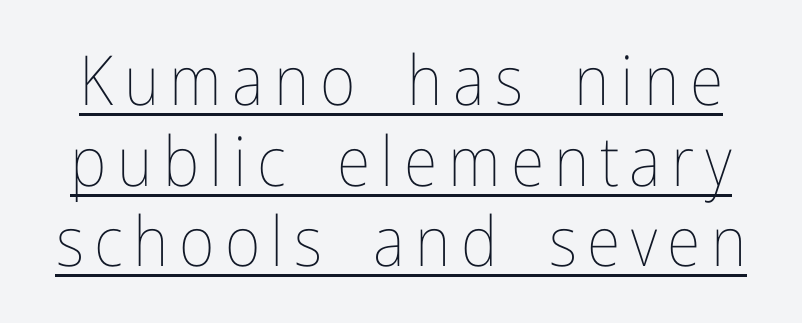
Q: Is the text bold? A: No.
Q: Is the text italic (slanted)? A: No, it is upright.
Q: Is the text underlined? A: Yes.
Q: Width (condensed, normal, or wide)? A: Condensed.
Q: Stroke contrast? A: Low.
Q: x-height? A: Medium.
Q: Monospaced? A: No.
